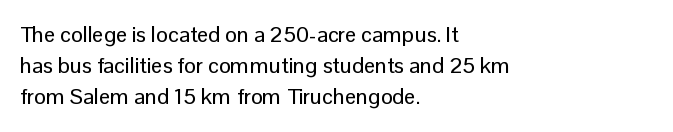
The image shows 22 px text type, upright; set left-aligned, normal line spacing (1.42x), normal letter spacing, not underlined.
